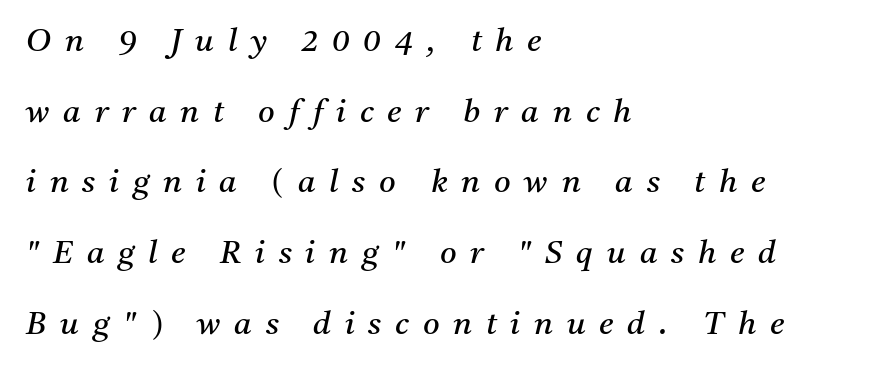
Q: Is the text bold? A: No.
Q: Is the text italic (slanted)? A: Yes, it leans right by about 11 degrees.
Q: Is the typeface a serif or a sans-serif typeface? A: Serif.
Q: Is the text underlined? A: No.
Q: How is the paragraph aligned? A: Left-aligned.
Q: Is the spacing between letters normal or unusually wide? A: Unusually wide.
Q: Is the spacing between lines tight, normal or loose? A: Loose.
Q: Width (condensed, normal, or wide)? A: Normal.
Q: Stroke contrast? A: Medium.
Q: x-height? A: Medium.
Q: Monospaced? A: No.
